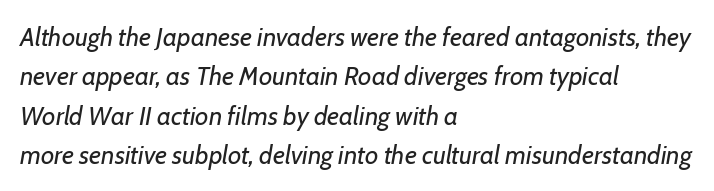
Whoever set this chose a conventional vertical rhythm. The specimen omits any rule beneath the text block's lines. Rendered with sloped, italic letterforms. Line starts are locked; line ends wander.
